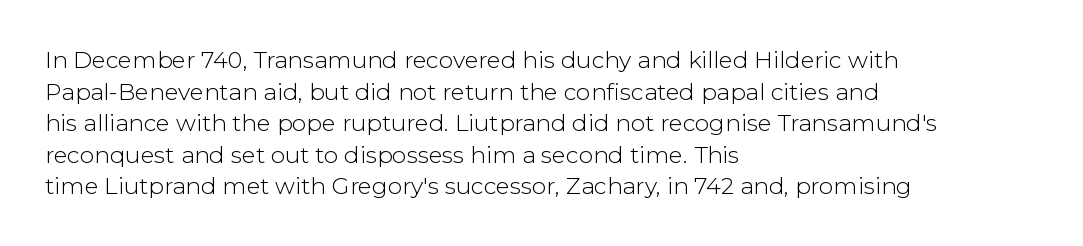
Q: Is the text bold? A: No.
Q: Is the text italic (slanted)? A: No, it is upright.
Q: Is the text underlined? A: No.
Q: How is the paragraph aligned? A: Left-aligned.
Q: Is the spacing between letters normal or unusually wide? A: Normal.
Q: Is the spacing between lines tight, normal or loose? A: Normal.
